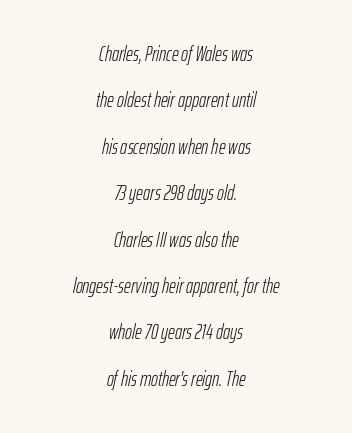
The image shows 21 px text type, italic (leaning right); set centered, loose line spacing (2.21x), normal letter spacing, not underlined.
